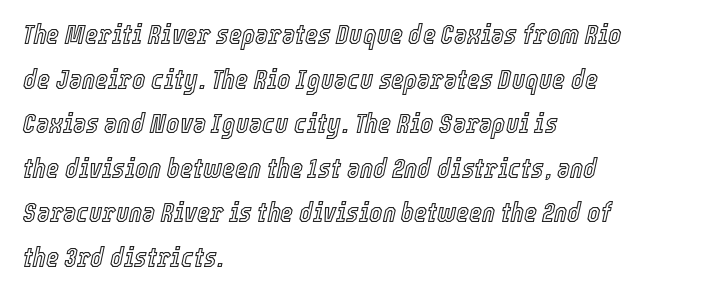
The image shows 28 px condensed type, italic (leaning right); set left-aligned, normal line spacing (1.59x), normal letter spacing, not underlined; a medium x-height.
